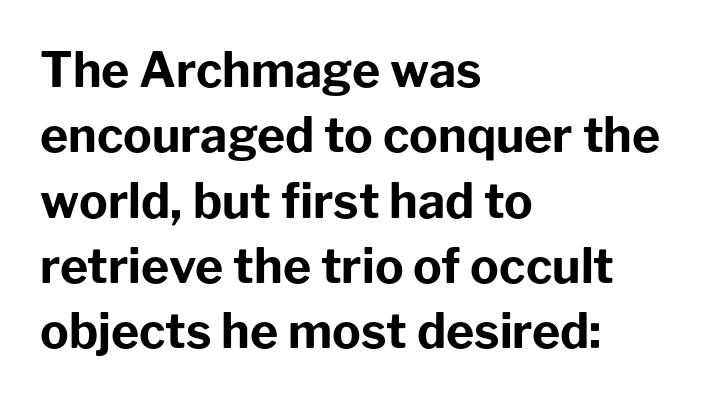
This sample has the flowing, uneven cadence of proportional lettering. Look at the stroke-to-counter ratio: heavy, a bold. A student would call this left alignment; a typographer would say flush left, rag right. Stroke terminals: plain, sans-serif. Compared with typical body copy, the letter spacing here is the same. The axis of the letterforms is exactly vertical.
